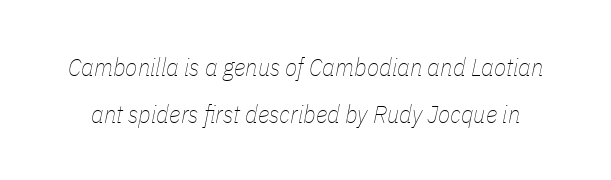
{"italic": "yes", "lean": "right", "slant_degrees": 11, "bold": "no", "underline": "no", "line_spacing_ratio": 1.87, "letter_spacing": "normal", "letter_spacing_em": 0.0, "glyph_px": 25}
